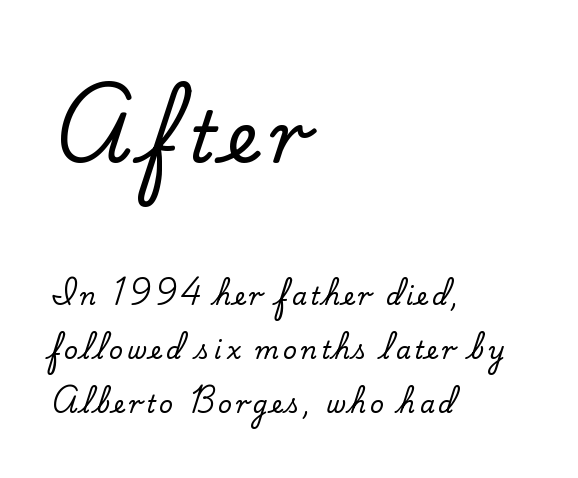
The image shows 71 px serif type; set left-aligned, loose line spacing (2.25x), not underlined; the first (top) block is 2.96x larger; low stroke contrast and a small x-height.
